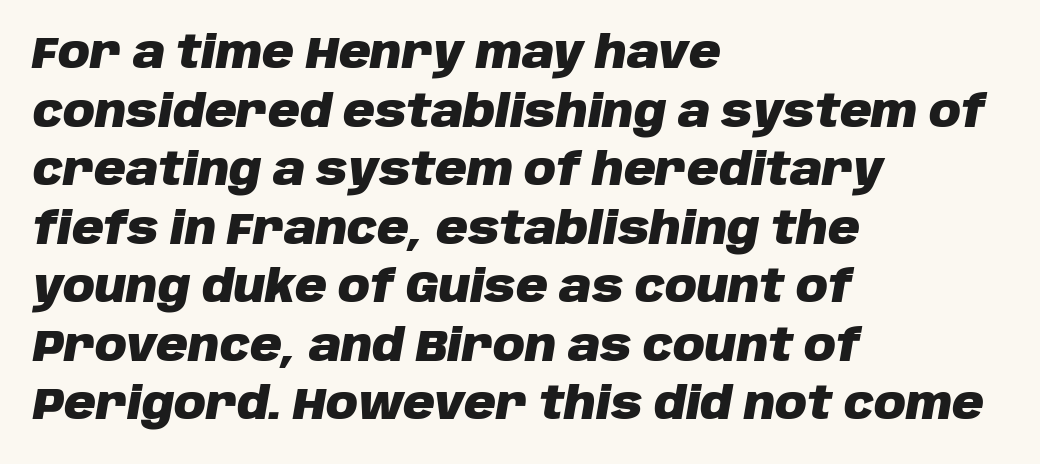
Notice how the stems are inclined rather than vertical — that's the hallmark of italics. Descenders are the only things crossing below the line. Each word holds together tightly as a unit, with standard inter-letter gaps. The compositor pushed each line to the left boundary. Strokes here are thick enough to call this a true bold. A typesetter would call this leading conventional body-copy spacing.
